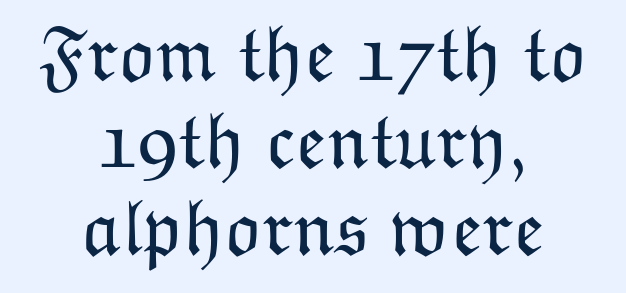
{"italic": "no", "bold": "no", "weight": "light", "width": "normal", "stroke_contrast": "low", "x_height": "medium", "monospaced": "no", "underline": "no", "align": "center", "line_spacing": "tight", "line_spacing_ratio": 1.1, "letter_spacing": "normal", "letter_spacing_em": 0.0, "glyph_px": 79}
